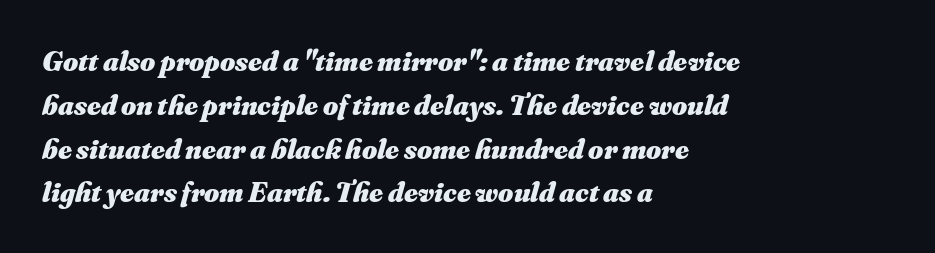
Italic? Definitely — the glyphs are oblique. Each row of text sits above clean, open space. Notice how thick the strokes are: this is what a full bold looks like. The rendering anchors every line to the left-hand side.
